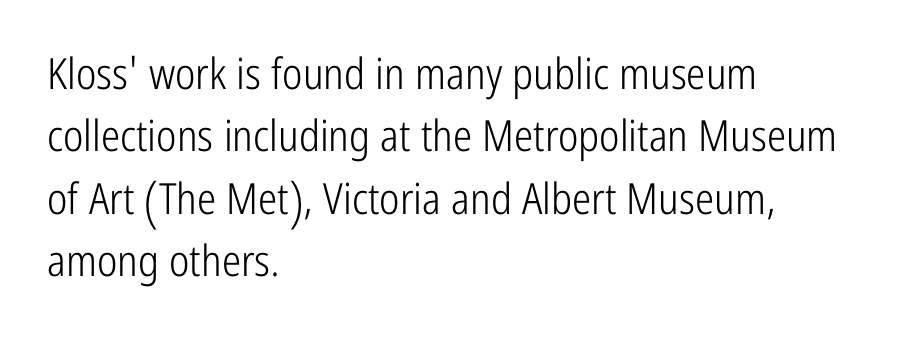
{"serif": "no", "italic": "no", "bold": "no", "weight": "light", "width": "condensed", "stroke_contrast": "low", "x_height": "medium", "monospaced": "no", "underline": "no", "align": "left", "line_spacing": "normal", "line_spacing_ratio": 1.45, "letter_spacing": "normal", "letter_spacing_em": 0.0, "glyph_px": 43}
